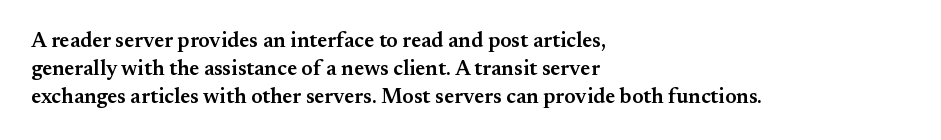
The image shows 21 px text type, upright; set left-aligned, normal line spacing (1.33x), normal letter spacing, not underlined.
